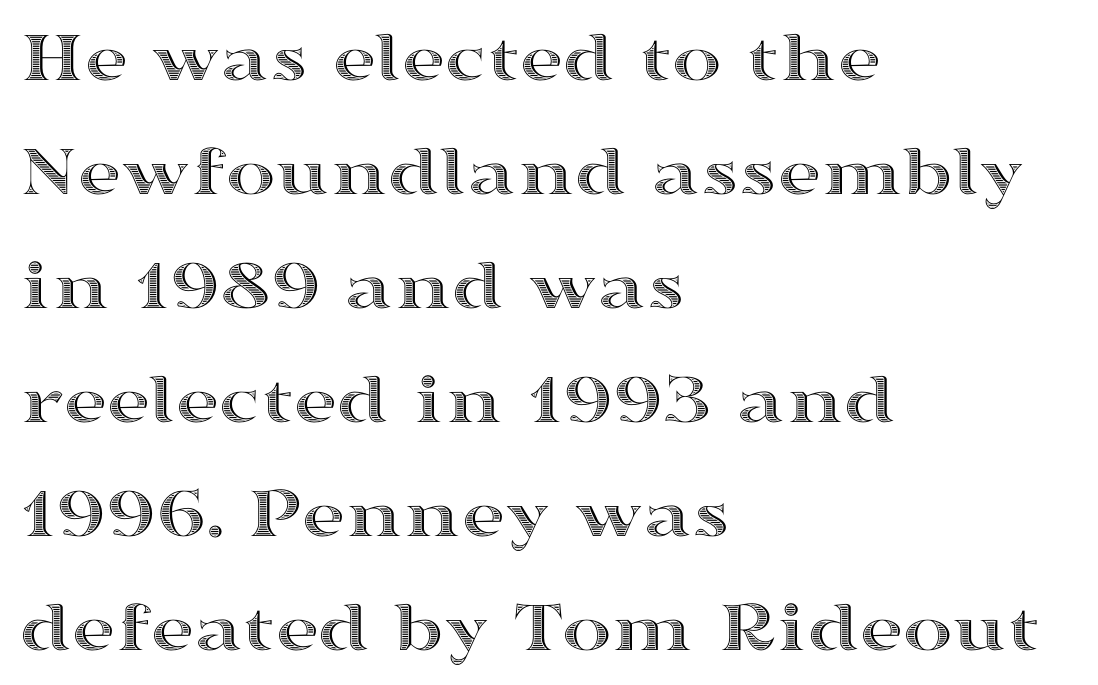
The image shows 75 px wide type, upright; set left-aligned, normal line spacing (1.52x), normal letter spacing, not underlined; a medium x-height.
